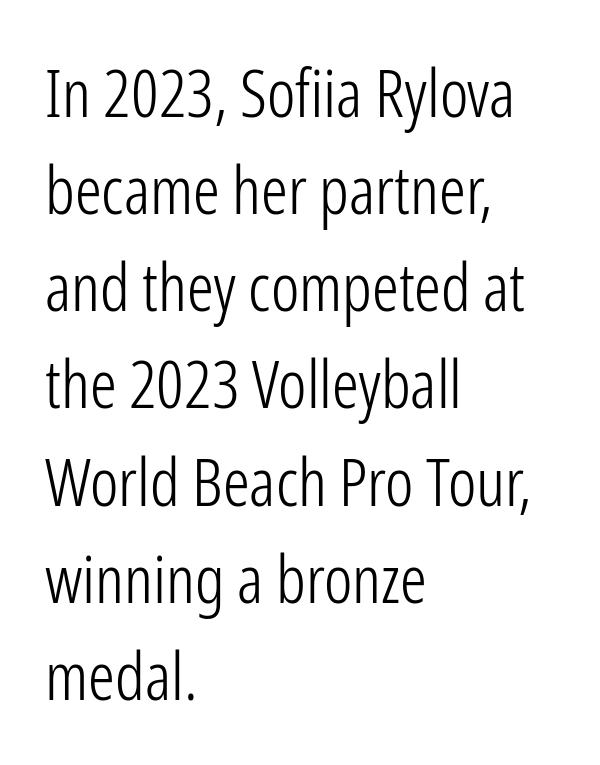
The image shows 67 px light, condensed sans-serif type, upright; set left-aligned, normal line spacing (1.45x), normal letter spacing, not underlined; low stroke contrast and a medium x-height.
